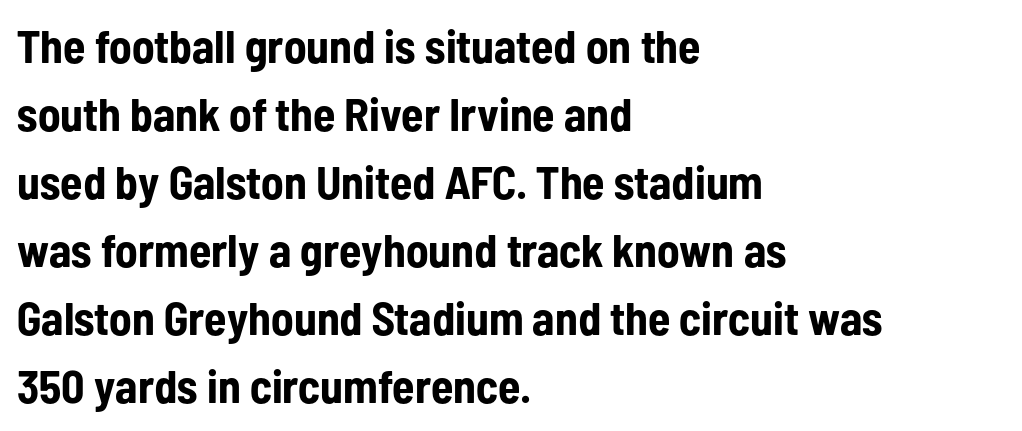
Q: Is the text bold? A: Yes.
Q: Is the text italic (slanted)? A: No, it is upright.
Q: Is the typeface a serif or a sans-serif typeface? A: Sans-serif.
Q: Is the text underlined? A: No.
Q: How is the paragraph aligned? A: Left-aligned.
Q: Is the spacing between letters normal or unusually wide? A: Normal.
Q: Is the spacing between lines tight, normal or loose? A: Normal.
Q: Width (condensed, normal, or wide)? A: Condensed.
Q: Stroke contrast? A: Low.
Q: x-height? A: Medium.
Q: Monospaced? A: No.
